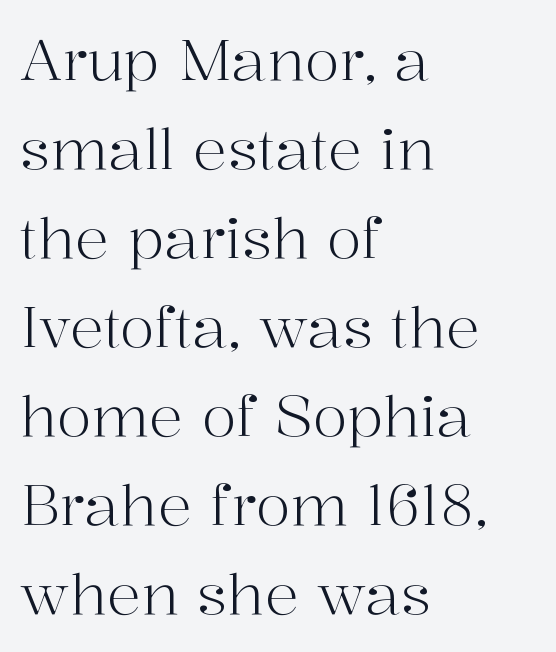
The image shows 57 px light serif type, upright; set left-aligned, normal line spacing (1.56x), normal letter spacing, not underlined; high stroke contrast and a medium x-height.
